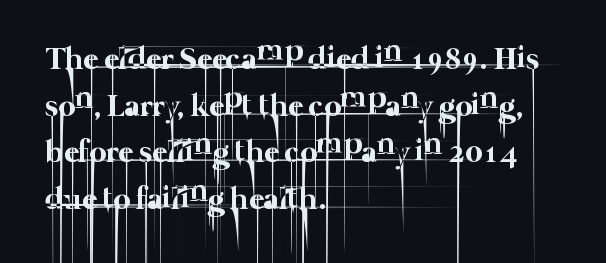
{"bold": "no", "weight": "thin", "width": "normal", "stroke_contrast": "low", "x_height": "medium", "monospaced": "no", "underline": "no", "align": "left", "line_spacing": "normal", "line_spacing_ratio": 1.46, "letter_spacing": "normal", "letter_spacing_em": 0.0, "glyph_px": 32}
